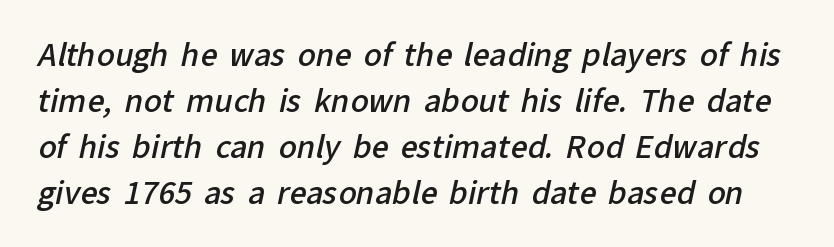
Honestly, the row spacing looks completely unremarkable. Weight: semibold (demi). This is sans-serif lettering, the kind often seen on screens and signage. The rendering uses natural spacing where letterforms have individual widths.
